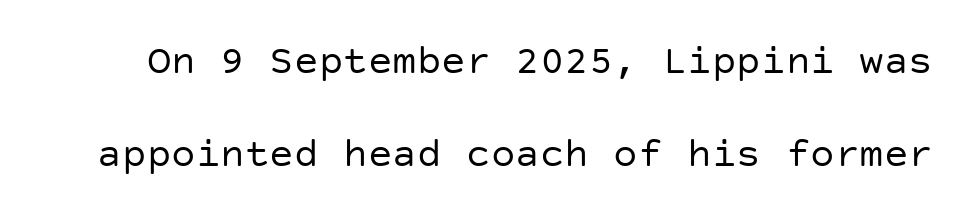
The image shows 41 px regular-weight sans-serif type, upright; set loose line spacing (2.27x), normal letter spacing, not underlined; low stroke contrast and a large x-height.
